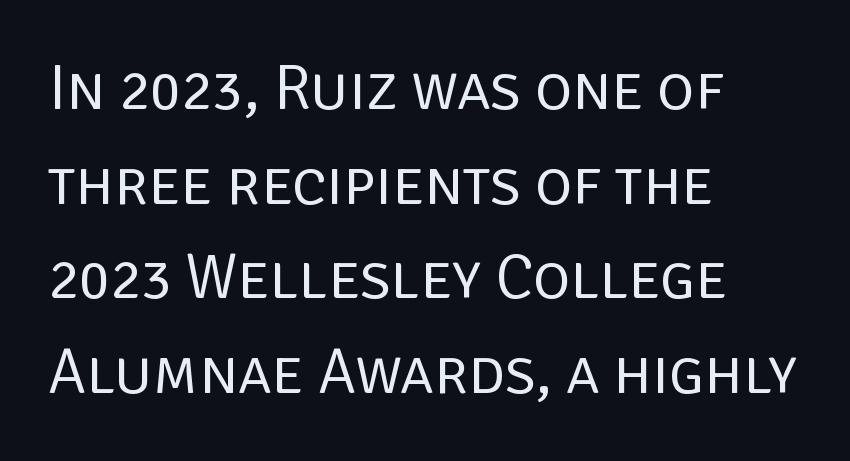
The font family rendered here belongs to the sans-serif group. Weight class: somewhere from thin through regular. Every stem runs plumb, perpendicular to the baseline. The lines in this sample share a left origin and differ only in where they stop. This sample has the flowing, uneven cadence of proportional lettering. The rendering uses a moderate line-height, typical for paragraphs.
